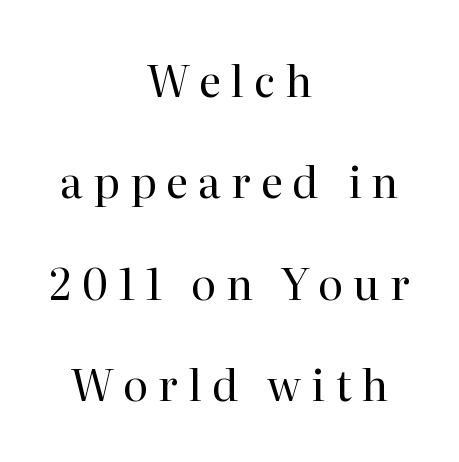
What's the leading like? Stretched, with rows far apart. The face used here is seriffed, in the tradition of book romans. A typesetter would mark this as roman, not italic. These lines have a slow, spaced-out rhythm from letter to letter.
